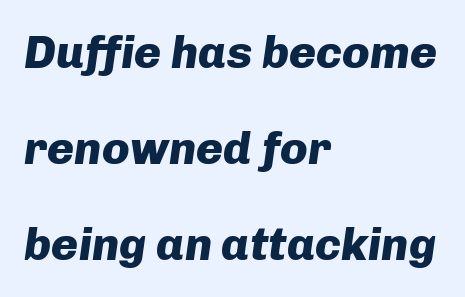
Type without underlining. A typesetter would mark this as italic. Proportional: the letters do not fall into vertical columns. Set as a true bold cut, around the 700 mark. Honestly, the letter spacing is just normal — you wouldn't notice it. Successive baselines arrive slowly, with a big drop between each.
